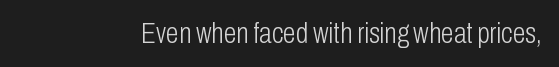
{"serif": "no", "italic": "no", "bold": "no", "weight": "light", "width": "condensed", "stroke_contrast": "low", "x_height": "medium", "monospaced": "no", "underline": "no", "letter_spacing": "normal", "letter_spacing_em": 0.0, "glyph_px": 29}
